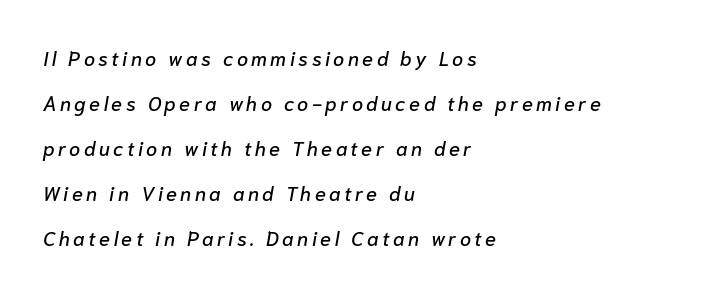
Casual observation: everything's shoved over to the left. Slanted lettering throughout. Just letters on the line, the space beneath them empty. If you measured baseline to baseline, you'd find a long distance.
